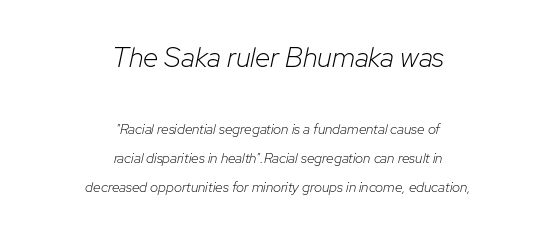
The image shows 28 px light type, italic (leaning right); set centered, loose line spacing (2.09x), normal letter spacing, not underlined; the first (top) block is 2.0x larger; low stroke contrast and a medium x-height.
